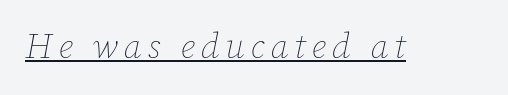
Q: Is the text bold? A: No.
Q: Is the text italic (slanted)? A: Yes, it leans right by about 12 degrees.
Q: Is the text underlined? A: Yes.
Q: Width (condensed, normal, or wide)? A: Normal.
Q: Stroke contrast? A: Low.
Q: x-height? A: Medium.
Q: Monospaced? A: No.
